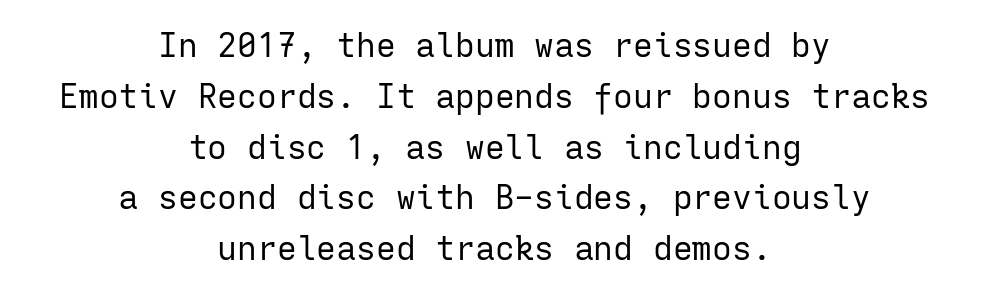
Q: Is the text bold? A: No.
Q: Is the text italic (slanted)? A: No, it is upright.
Q: Is the typeface a serif or a sans-serif typeface? A: Sans-serif.
Q: Is the text underlined? A: No.
Q: How is the paragraph aligned? A: Centered.
Q: Is the spacing between letters normal or unusually wide? A: Normal.
Q: Is the spacing between lines tight, normal or loose? A: Normal.
Q: Width (condensed, normal, or wide)? A: Normal.
Q: Stroke contrast? A: Low.
Q: x-height? A: Medium.
Q: Monospaced? A: Yes.
